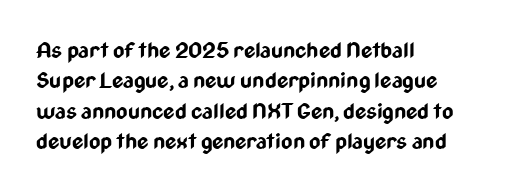
Q: Is the text bold? A: Yes.
Q: Is the text italic (slanted)? A: No, it is upright.
Q: Is the text underlined? A: No.
Q: How is the paragraph aligned? A: Left-aligned.
Q: Is the spacing between letters normal or unusually wide? A: Normal.
Q: Is the spacing between lines tight, normal or loose? A: Normal.
